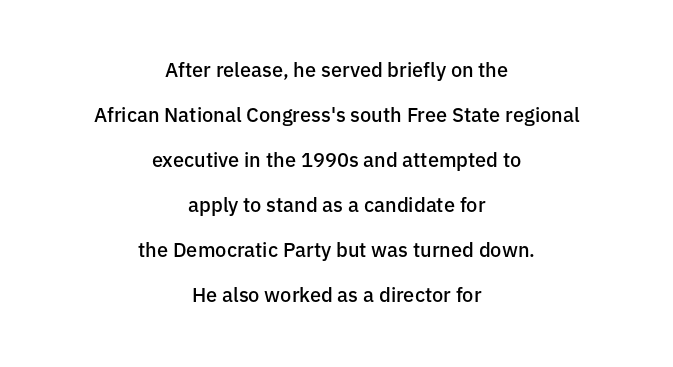
{"italic": "no", "bold": "semi", "underline": "no", "align": "center", "line_spacing": "loose", "line_spacing_ratio": 2.25, "letter_spacing": "normal", "letter_spacing_em": 0.0, "glyph_px": 20}
